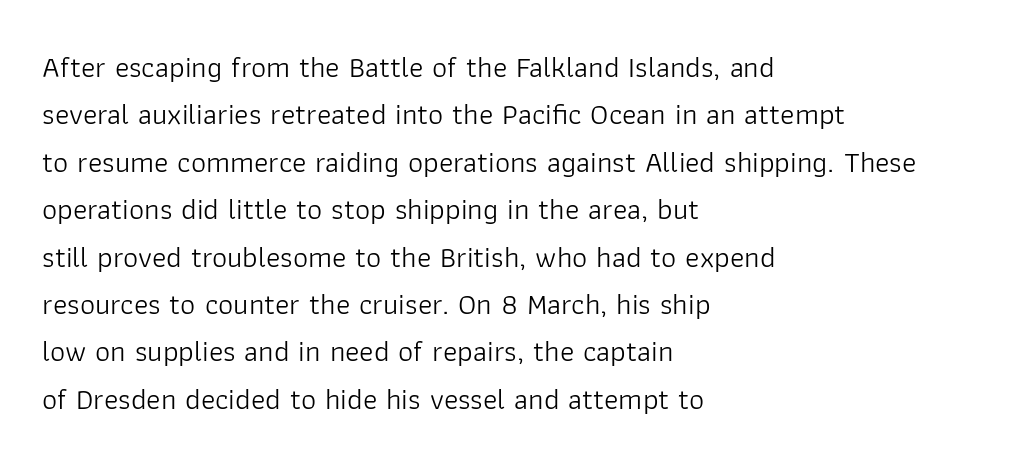
Ordinary non-slanted type is in use. Horizontal alignment here is leftward, the default for most running prose. Vertical spacing — default. Stems here are at most as thick as an everyday book face. The letters sit at their default tracking, neither squeezed nor spread. The designer went with a sans here, leaving each stem footless.
